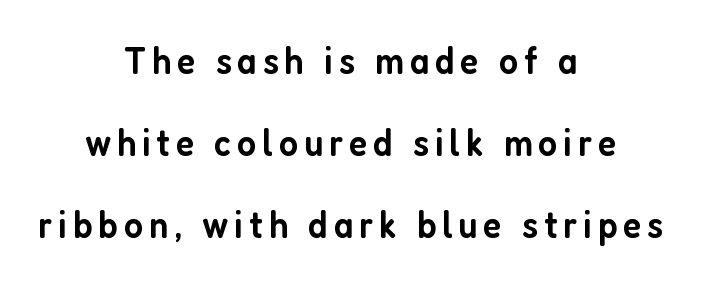
These lines were composed using upright roman letters. Look at the bottom of the vertical strokes: they stop flat, with no serifs. Successive baselines arrive slowly, with a big drop between each. Both edges are ragged and mirror each other, which tells us the setting is centered. Character widths vary here, with narrow letters taking less room than wide ones.
